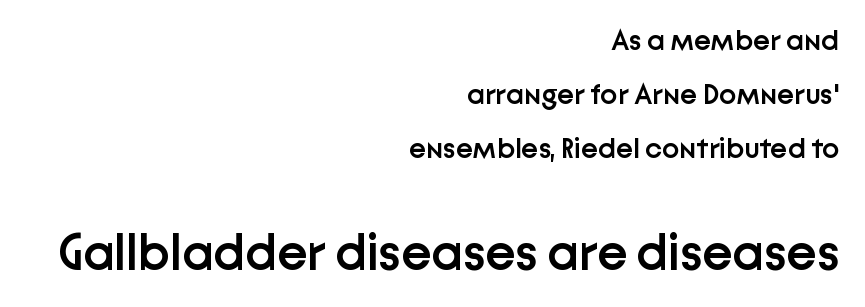
Q: Is the text bold? A: Semi-bold.
Q: Is the text italic (slanted)? A: No, it is upright.
Q: Is the typeface a serif or a sans-serif typeface? A: Sans-serif.
Q: Is the text underlined? A: No.
Q: How is the paragraph aligned? A: Right-aligned.
Q: Is the spacing between letters normal or unusually wide? A: Normal.
Q: Which block of text is set in a larger size, the first (top) or the second (bottom)? A: The second (bottom) one.
Q: Width (condensed, normal, or wide)? A: Normal.
Q: Stroke contrast? A: Low.
Q: x-height? A: Medium.
Q: Monospaced? A: No.
